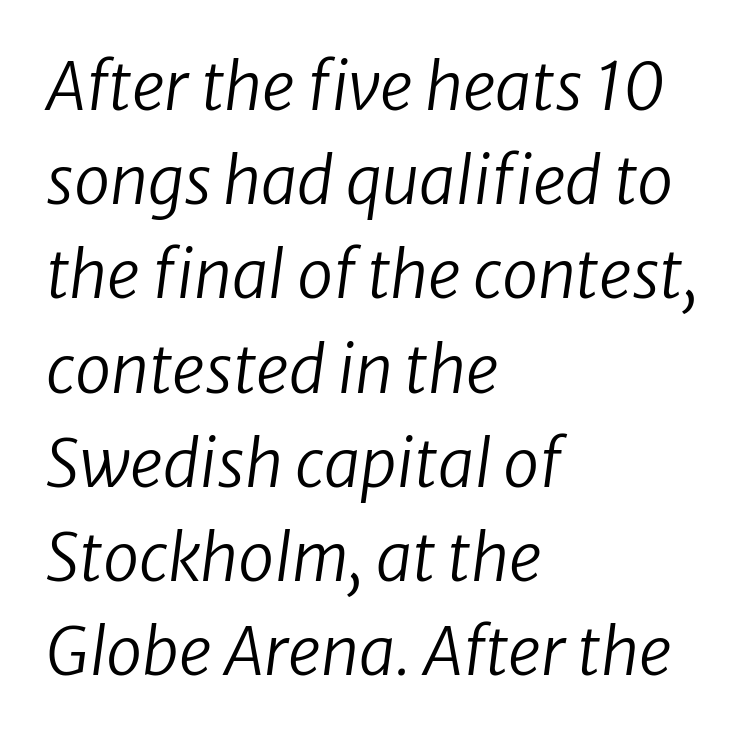
Q: Is the text bold? A: No.
Q: Is the typeface a serif or a sans-serif typeface? A: Sans-serif.
Q: Is the text underlined? A: No.
Q: How is the paragraph aligned? A: Left-aligned.
Q: Is the spacing between letters normal or unusually wide? A: Normal.
Q: Is the spacing between lines tight, normal or loose? A: Normal.
Q: Width (condensed, normal, or wide)? A: Normal.
Q: Stroke contrast? A: Low.
Q: x-height? A: Medium.
Q: Monospaced? A: No.
